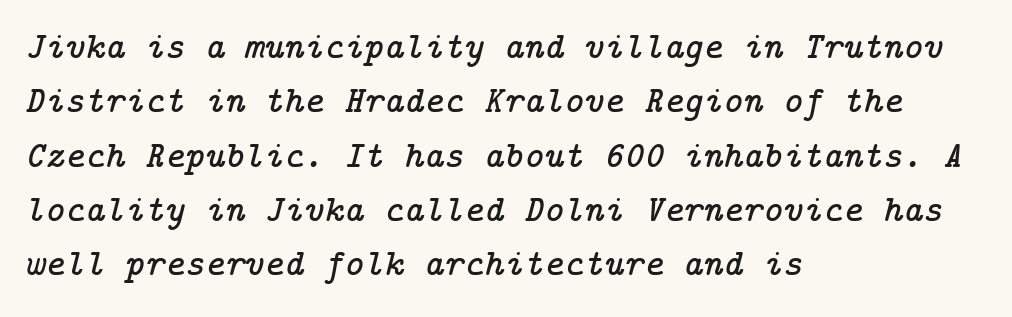
Q: Is the text italic (slanted)? A: Yes, it leans right by about 14 degrees.
Q: Is the typeface a serif or a sans-serif typeface? A: Serif.
Q: Is the text underlined? A: No.
Q: How is the paragraph aligned? A: Left-aligned.
Q: Is the spacing between letters normal or unusually wide? A: Normal.
Q: Is the spacing between lines tight, normal or loose? A: Normal.
Q: Width (condensed, normal, or wide)? A: Normal.
Q: Stroke contrast? A: Low.
Q: x-height? A: Medium.
